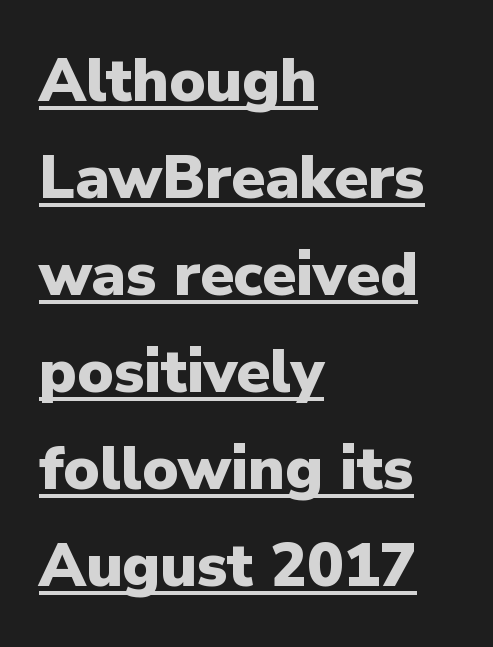
The passage shown has conventional tracking throughout. Leftover space on each line is placed entirely after the last word. Is there much room between lines? A standard amount, neither cramped nor airy. Underlined type. A typesetter would label this face a sans. The specimen reads as upright at a glance.
